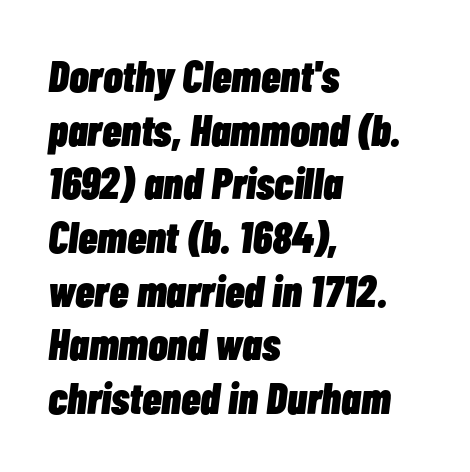
Yep, that's italic — everything's leaning. Casual observation: everything's shoved over to the left. The face used here is proportionally spaced, like ordinary book or web type. Inter-character spacing is left at the font's built-in metrics.
